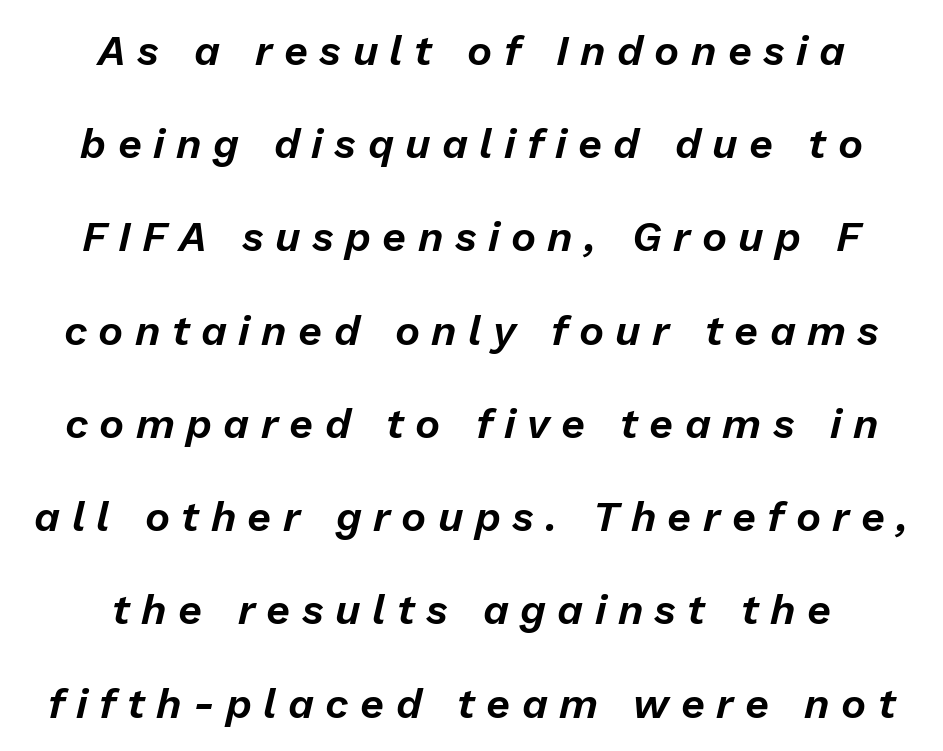
Compared with typical body copy, the letter spacing here is much looser. Note the varied advance widths — an 'i' is clearly narrower than an 'm'. Just letters on the line, the space beneath them empty. The block of text is sparse from top to bottom, with ample space between rows. Each line is balanced around a shared central axis. Is the type slanted? Yes — the strokes lean at a clear angle.
